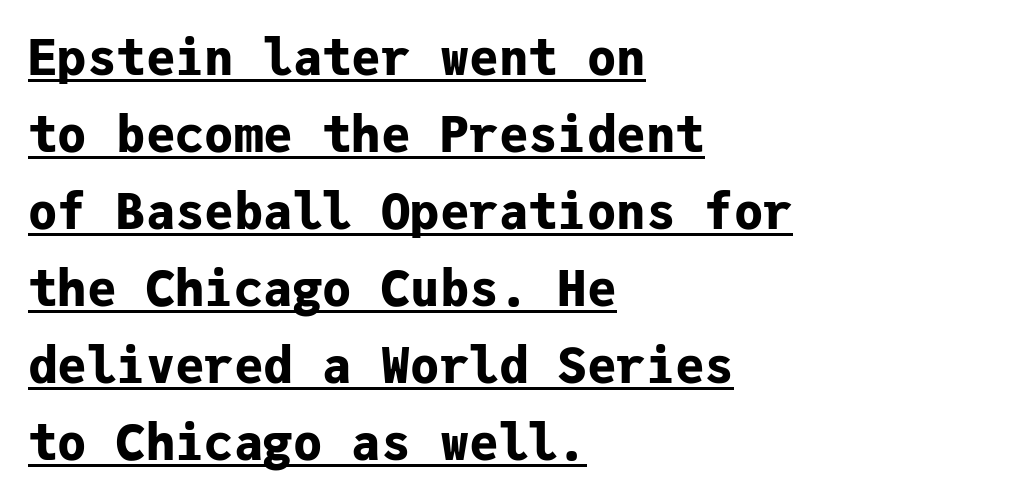
The lettering holds an erect, upright posture throughout. Underline: present. A dark, heavy texture on the line: the type is bold. In terms of letterspacing, this is plain default setting. Evenly set lines give the paragraph a standard silhouette. Think of a typewriter: that constant character pitch is what you see here.
